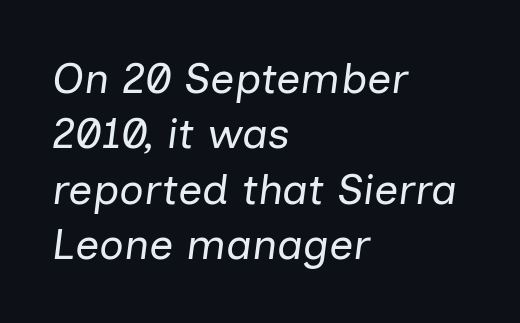
Characters follow at the spacing the type designer built in. The specimen omits any rule beneath the text block's lines. This is oblique type, the kind used for emphasis or titles. Regarding leading, the lines here are spaced in the standard way. These lines are rendered in a variable-pitch font.
